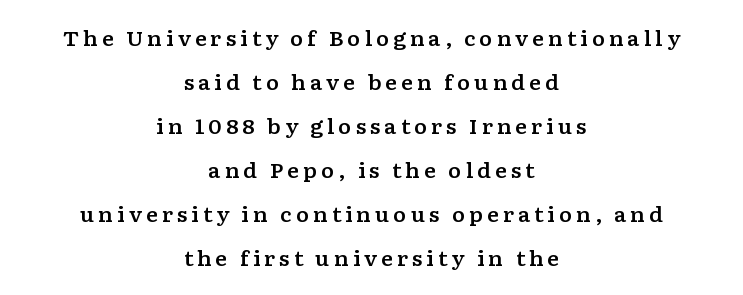
A bare baseline throughout the passage. Leading: increased. Every character sits straight up, as roman type does. This rendering uses center alignment, leaving both contours irregular but symmetric.
